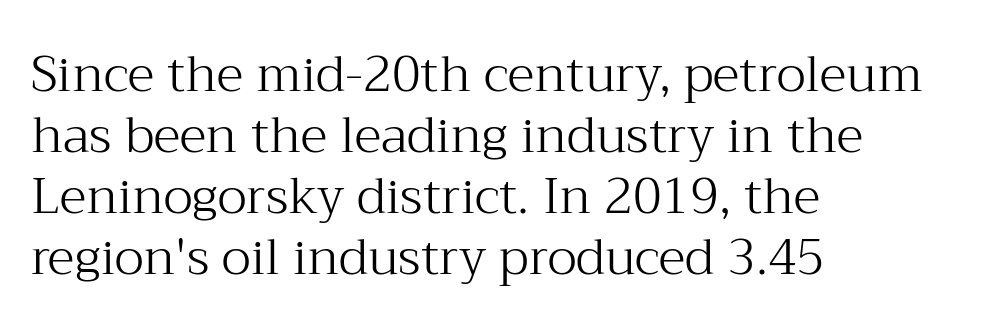
{"serif": "yes", "italic": "no", "bold": "no", "weight": "light", "width": "normal", "stroke_contrast": "medium", "x_height": "medium", "monospaced": "no", "underline": "no", "align": "left", "line_spacing_ratio": 1.22, "letter_spacing": "normal", "letter_spacing_em": 0.0, "glyph_px": 50}
